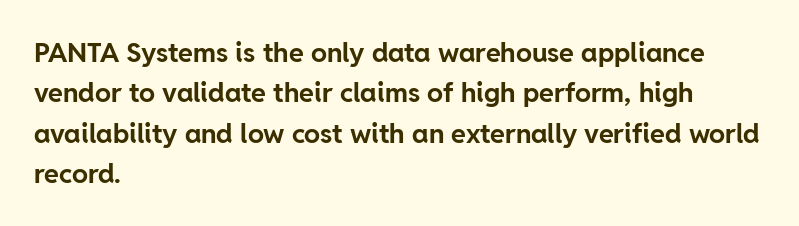
The image shows 27 px bold type, upright; set left-aligned, normal line spacing (1.5x), normal letter spacing, not underlined.
